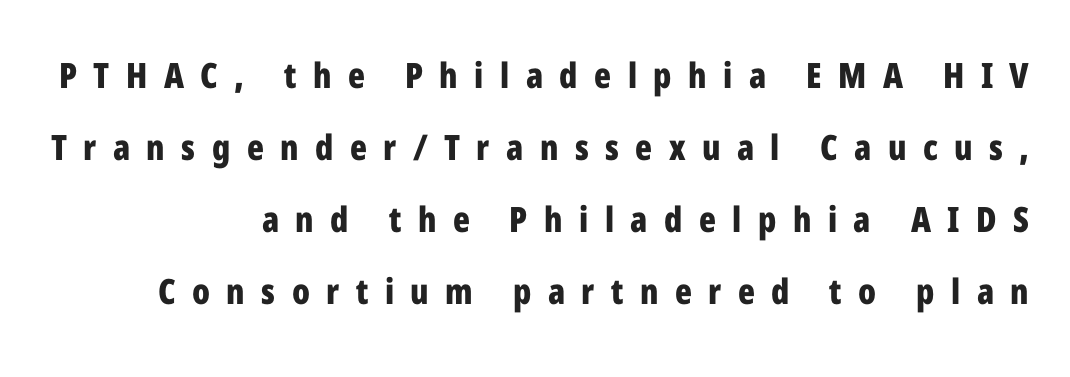
Q: Is the text bold? A: Yes.
Q: Is the text italic (slanted)? A: No, it is upright.
Q: Is the typeface a serif or a sans-serif typeface? A: Sans-serif.
Q: Is the text underlined? A: No.
Q: How is the paragraph aligned? A: Right-aligned.
Q: Is the spacing between letters normal or unusually wide? A: Unusually wide.
Q: Is the spacing between lines tight, normal or loose? A: Loose.
Q: Width (condensed, normal, or wide)? A: Condensed.
Q: Stroke contrast? A: Low.
Q: x-height? A: Medium.
Q: Monospaced? A: No.
